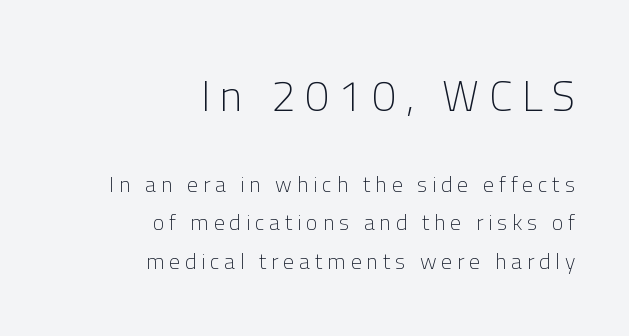
Looks like regular typesetting: each glyph gets only the width it needs. The font is comparable to plain body text, perhaps lighter. These lines are set flush right with a ragged left edge. In this sample the first text group is rendered at the bigger scale. Does the lettering tilt? It doesn't — this is upright.
